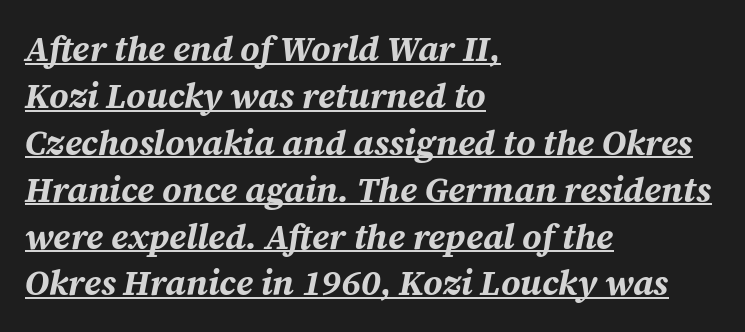
Character widths vary here, with narrow letters taking less room than wide ones. Characters follow at the spacing the type designer built in. Notice how the passage keeps a crisp vertical edge on the left only. Regular leading. Heavy-handed strokes throughout: this text is bold. Is the type slanted? Yes — the strokes lean at a clear angle.
